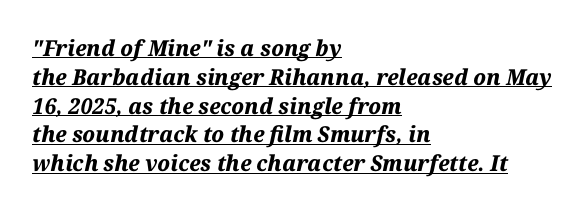
Q: Is the text bold? A: Yes.
Q: Is the text italic (slanted)? A: Yes, it leans right by about 12 degrees.
Q: Is the text underlined? A: Yes.
Q: How is the paragraph aligned? A: Left-aligned.
Q: Is the spacing between letters normal or unusually wide? A: Normal.
Q: Is the spacing between lines tight, normal or loose? A: Normal.
